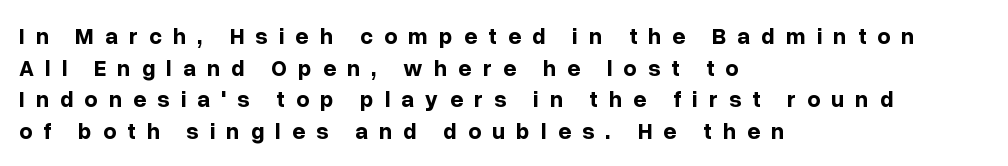
{"italic": "no", "bold": "yes", "underline": "no", "align": "left", "line_spacing": "normal", "line_spacing_ratio": 1.38, "letter_spacing": "wide", "letter_spacing_em": 0.48, "glyph_px": 23}
